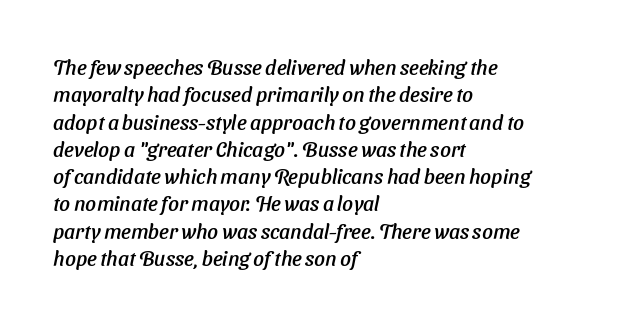
Q: Is the text underlined? A: No.
Q: How is the paragraph aligned? A: Left-aligned.
Q: Is the spacing between letters normal or unusually wide? A: Normal.
Q: Is the spacing between lines tight, normal or loose? A: Normal.
